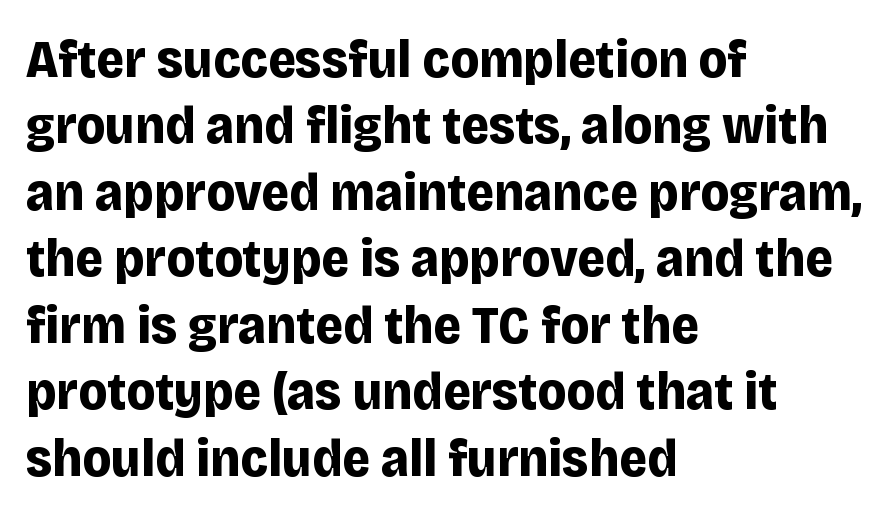
Layout note: lines flush left. Is the type bold? Yes — the strokes are clearly thick and heavy. Think of a printed novel: that variable character pitch is what you see here. When letters stand straight like this, we call the style roman or upright. The space beneath each line is pristine and unruled.
